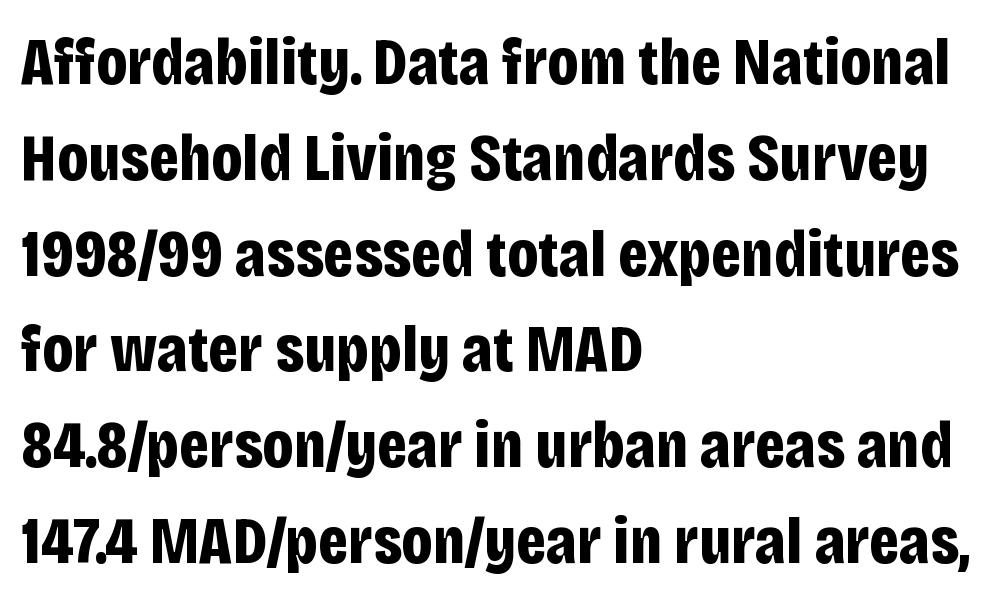
{"serif": "no", "italic": "no", "bold": "yes", "weight": "bold", "width": "condensed", "stroke_contrast": "low", "x_height": "large", "monospaced": "no", "underline": "no", "align": "left", "line_spacing": "normal", "line_spacing_ratio": 1.43, "letter_spacing": "normal", "letter_spacing_em": 0.0, "glyph_px": 67}
